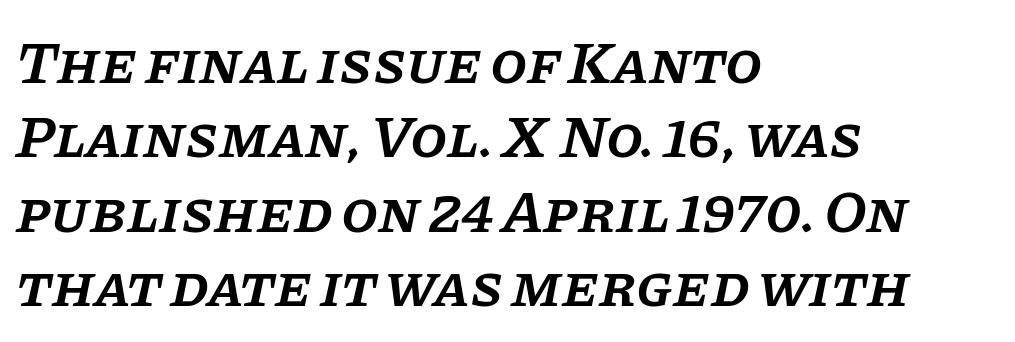
Q: Is the text bold? A: Semi-bold.
Q: Is the text italic (slanted)? A: Yes, it leans right by about 11 degrees.
Q: Is the typeface a serif or a sans-serif typeface? A: Serif.
Q: Is the text underlined? A: No.
Q: How is the paragraph aligned? A: Left-aligned.
Q: Is the spacing between letters normal or unusually wide? A: Normal.
Q: Width (condensed, normal, or wide)? A: Normal.
Q: Stroke contrast? A: Low.
Q: x-height? A: Large.
Q: Monospaced? A: No.
